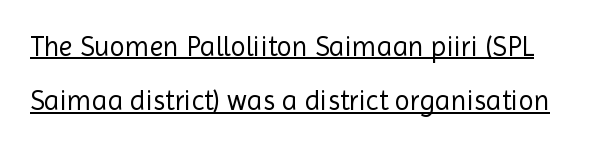
The image shows 28 px regular-weight sans-serif type, upright; set loose line spacing (1.94x), normal letter spacing, underlined; a medium x-height.
